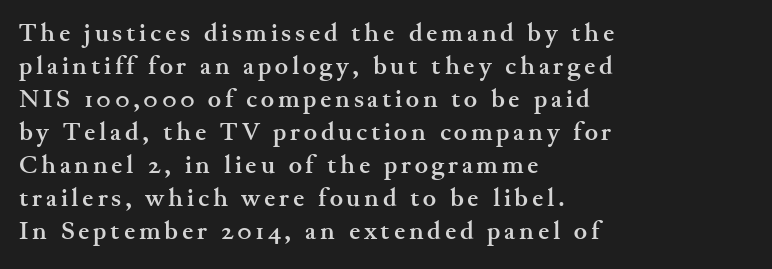
{"italic": "no", "bold": "yes", "underline": "no", "align": "left", "line_spacing": "normal", "line_spacing_ratio": 1.32, "glyph_px": 25}
